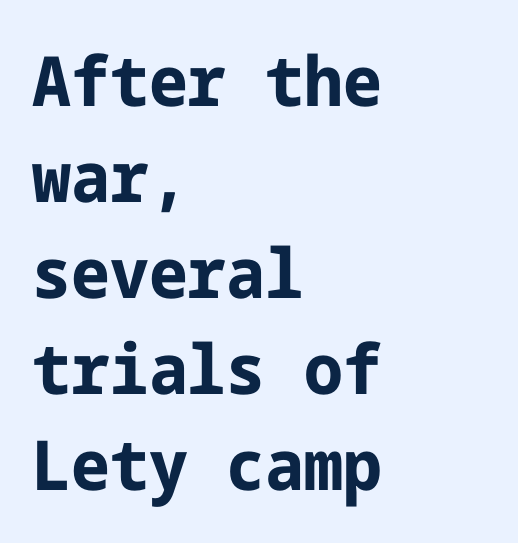
The image shows 69 px bold sans-serif type, upright; set left-aligned, normal line spacing (1.39x), normal letter spacing, not underlined; low stroke contrast and a medium x-height.
